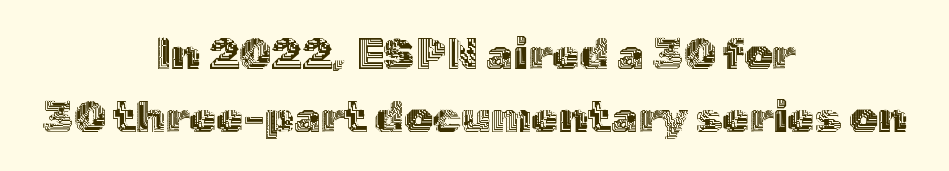
Q: Is the text italic (slanted)? A: No, it is upright.
Q: Is the text underlined? A: No.
Q: How is the paragraph aligned? A: Centered.
Q: Is the spacing between letters normal or unusually wide? A: Normal.
Q: Is the spacing between lines tight, normal or loose? A: Normal.
Q: Width (condensed, normal, or wide)? A: Normal.
Q: x-height? A: Medium.
Q: Monospaced? A: No.
